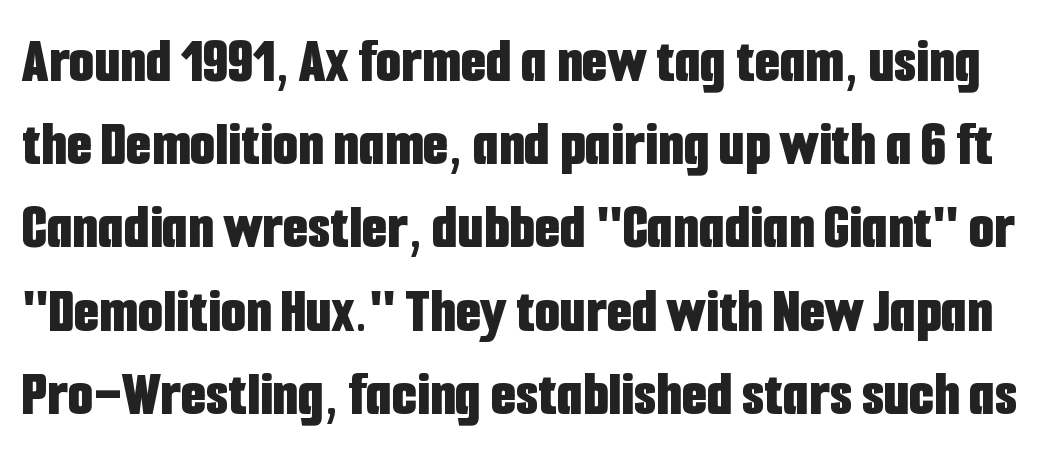
The image shows 65 px bold, condensed sans-serif type, upright; set normal line spacing (1.28x), normal letter spacing, not underlined; low stroke contrast and a medium x-height.
